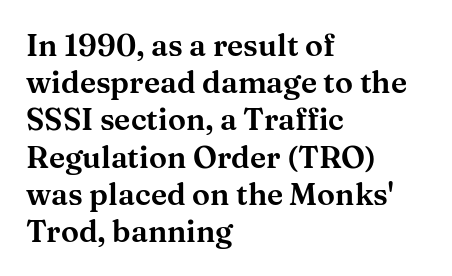
The image shows 30 px wide serif type, upright; set left-aligned, line spacing 1.24x, normal letter spacing, not underlined; medium stroke contrast and a medium x-height.
